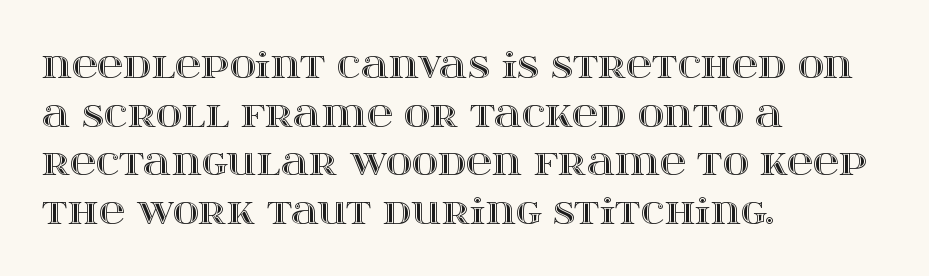
{"italic": "no", "width": "wide", "x_height": "large", "monospaced": "no", "underline": "no", "align": "left", "line_spacing": "normal", "line_spacing_ratio": 1.35, "letter_spacing": "normal", "letter_spacing_em": 0.0, "glyph_px": 36}
